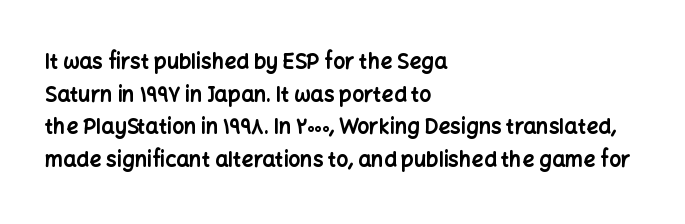
{"italic": "no", "bold": "yes", "underline": "no", "align": "left", "line_spacing": "normal", "line_spacing_ratio": 1.55, "letter_spacing": "normal", "letter_spacing_em": 0.0, "glyph_px": 21}
